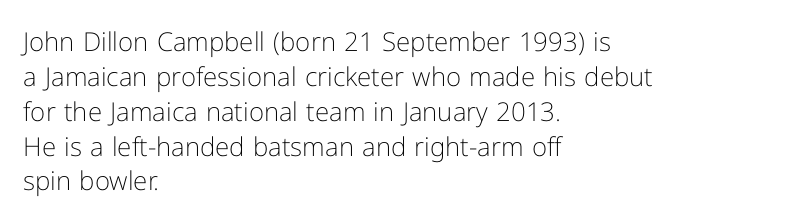
{"italic": "no", "bold": "no", "underline": "no", "align": "left", "line_spacing": "normal", "line_spacing_ratio": 1.34, "letter_spacing": "normal", "letter_spacing_em": 0.0, "glyph_px": 26}
